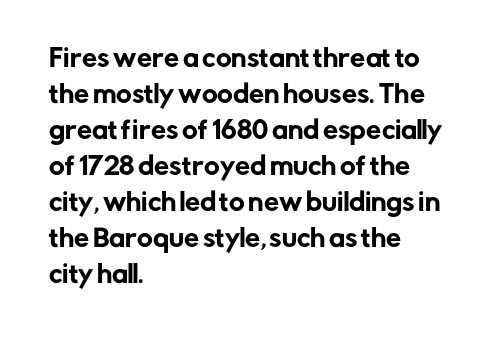
The image shows 24 px text type, upright; set left-aligned, normal line spacing (1.5x), normal letter spacing, not underlined.
